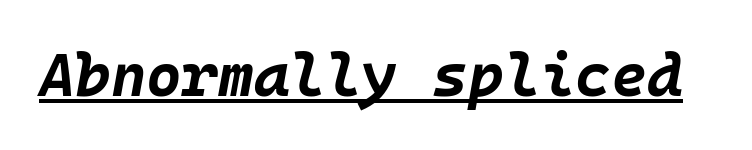
{"italic": "yes", "lean": "right", "slant_degrees": 10, "bold": "yes", "weight": "bold", "width": "normal", "stroke_contrast": "low", "x_height": "large", "underline": "yes", "letter_spacing": "normal", "letter_spacing_em": 0.0, "glyph_px": 61}
